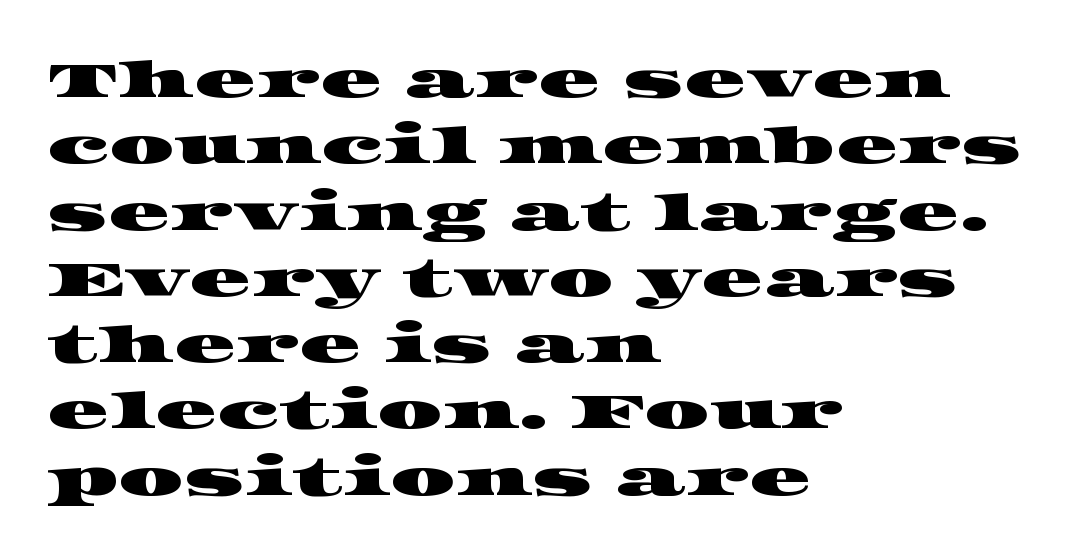
The image shows 51 px wide serif type; set left-aligned, normal line spacing (1.3x), normal letter spacing, not underlined; high stroke contrast and a large x-height.
